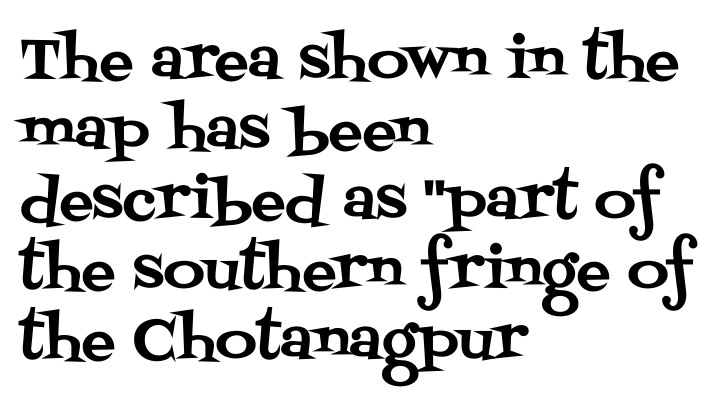
Q: Is the text italic (slanted)? A: No, it is upright.
Q: Is the typeface a serif or a sans-serif typeface? A: Serif.
Q: Is the text underlined? A: No.
Q: How is the paragraph aligned? A: Left-aligned.
Q: Is the spacing between letters normal or unusually wide? A: Normal.
Q: Width (condensed, normal, or wide)? A: Normal.
Q: Stroke contrast? A: Medium.
Q: x-height? A: Large.
Q: Monospaced? A: No.
